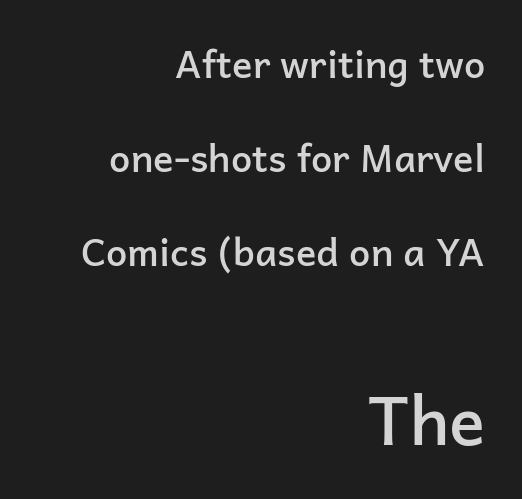
Q: Is the text bold? A: Semi-bold.
Q: Is the text italic (slanted)? A: No, it is upright.
Q: Is the typeface a serif or a sans-serif typeface? A: Sans-serif.
Q: Is the text underlined? A: No.
Q: How is the paragraph aligned? A: Right-aligned.
Q: Is the spacing between letters normal or unusually wide? A: Normal.
Q: Is the spacing between lines tight, normal or loose? A: Loose.
Q: Which block of text is set in a larger size, the first (top) or the second (bottom)? A: The second (bottom) one.
Q: Width (condensed, normal, or wide)? A: Normal.
Q: Stroke contrast? A: Low.
Q: x-height? A: Medium.
Q: Monospaced? A: No.
